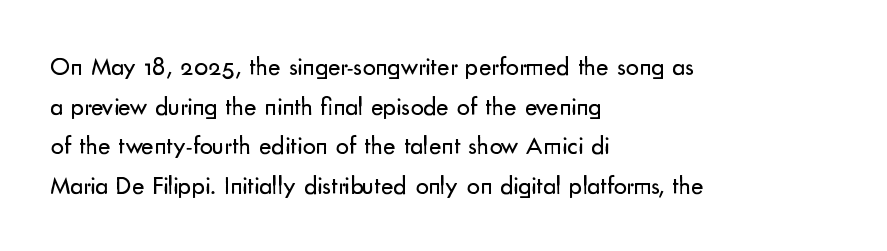
The image shows 26 px text type, upright; set left-aligned, normal line spacing (1.52x), normal letter spacing, not underlined.
